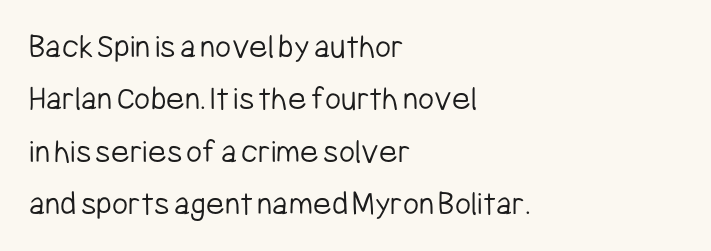
It's the straight-up-and-down kind of type. Line starts are locked; line ends wander. Compared with typical body copy, the letter spacing here is the same. Honestly, there is no underline to notice here at all.
